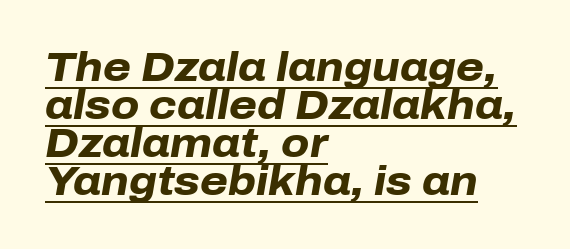
The image shows 40 px heavy type, italic (leaning right); set left-aligned, tight line spacing (0.95x), normal letter spacing, underlined; low stroke contrast and a medium x-height.
